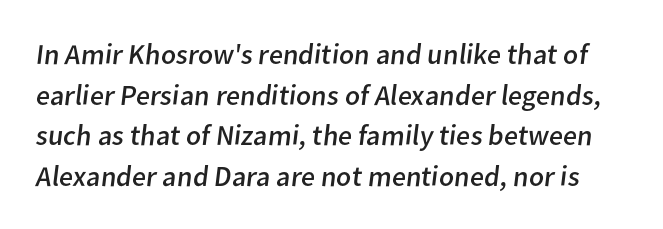
Q: Is the text bold? A: No.
Q: Is the typeface a serif or a sans-serif typeface? A: Sans-serif.
Q: Is the text underlined? A: No.
Q: Is the spacing between letters normal or unusually wide? A: Normal.
Q: Is the spacing between lines tight, normal or loose? A: Normal.
Q: Width (condensed, normal, or wide)? A: Normal.
Q: Stroke contrast? A: Low.
Q: x-height? A: Medium.
Q: Monospaced? A: No.
